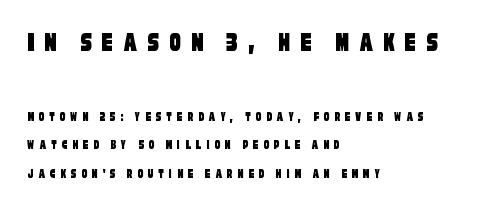
{"serif": "no", "width": "condensed", "stroke_contrast": "low", "x_height": "large", "monospaced": "no", "underline": "no", "align": "left", "line_spacing": "loose", "line_spacing_ratio": 2.03, "letter_spacing": "wide", "letter_spacing_em": 0.33, "larger_block": "first", "size_ratio": 2.07, "glyph_px": 29}
